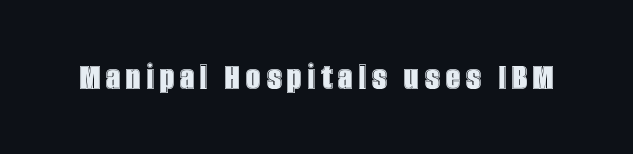
Q: Is the text italic (slanted)? A: No, it is upright.
Q: Is the text underlined? A: No.
Q: Width (condensed, normal, or wide)? A: Condensed.
Q: x-height? A: Large.
Q: Monospaced? A: No.
